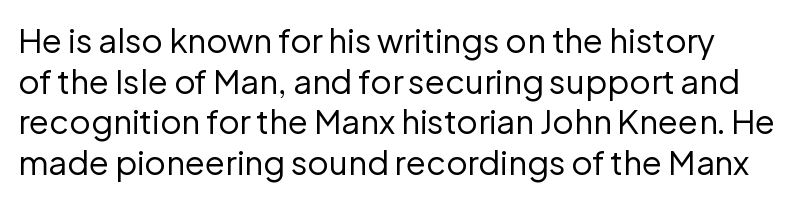
The image shows 33 px regular-weight sans-serif type, upright; set line spacing 1.23x, normal letter spacing, not underlined; low stroke contrast and a medium x-height.
